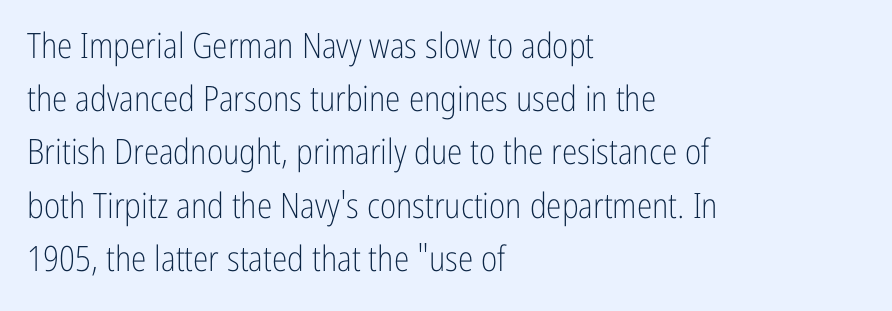
The image shows 35 px light, condensed sans-serif type, upright; set left-aligned, normal line spacing (1.52x), normal letter spacing, not underlined; low stroke contrast and a medium x-height.
